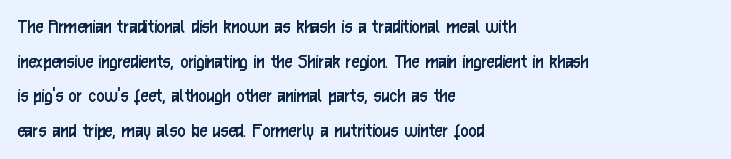
The image shows 22 px text type, upright; set left-aligned, normal line spacing (1.57x), normal letter spacing, not underlined.
